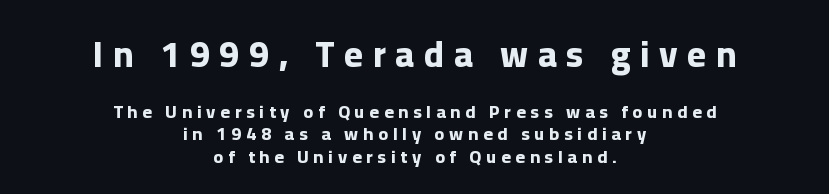
The image shows 36 px bold sans-serif type, upright; set centered, normal line spacing (1.25x), unusually wide letter spacing (+0.27 em), not underlined; the first (top) block is 2.0x larger; low stroke contrast and a medium x-height.
